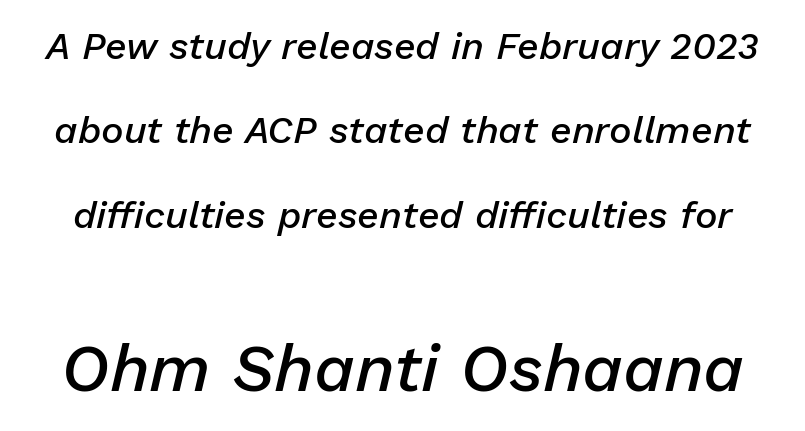
{"italic": "yes", "lean": "right", "slant_degrees": 13, "bold": "semi", "weight": "semibold", "width": "normal", "stroke_contrast": "low", "x_height": "medium", "monospaced": "no", "underline": "no", "line_spacing": "loose", "line_spacing_ratio": 2.22, "letter_spacing": "normal", "letter_spacing_em": 0.0, "larger_block": "second", "size_ratio": 1.74, "glyph_px": 66}
